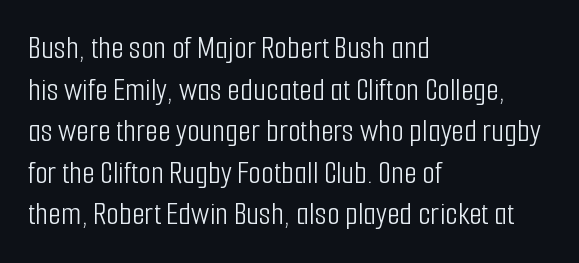
The line texture is even and compact thanks to regular tracking. Heft: none added — not bold. Varying glyph widths throughout — classic text-font behaviour. Letterform terminals end flat and unadorned throughout the passage. Casual observation: everything's shoved over to the left. These lines sit exactly where default settings would place them.
